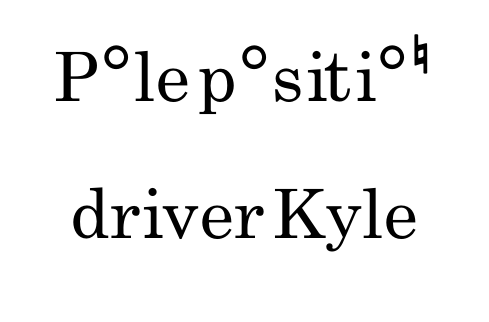
The image shows 68 px regular-weight, condensed sans-serif type, upright; set centered, loose line spacing (2.02x), normal letter spacing, not underlined; low stroke contrast and a small x-height.
